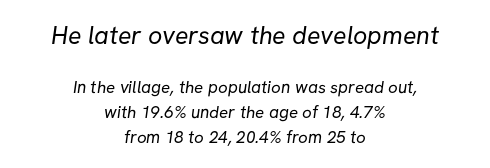
Q: Is the text bold? A: No.
Q: Is the text underlined? A: No.
Q: How is the paragraph aligned? A: Centered.
Q: Is the spacing between letters normal or unusually wide? A: Normal.
Q: Is the spacing between lines tight, normal or loose? A: Normal.
Q: Which block of text is set in a larger size, the first (top) or the second (bottom)? A: The first (top) one.
